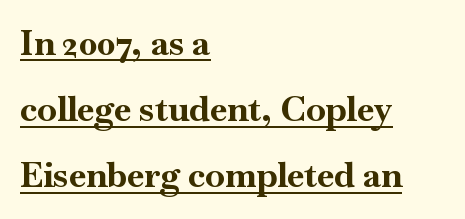
The image shows 35 px bold serif type, upright; set left-aligned, line spacing 1.89x, normal letter spacing, underlined; high stroke contrast and a small x-height.
